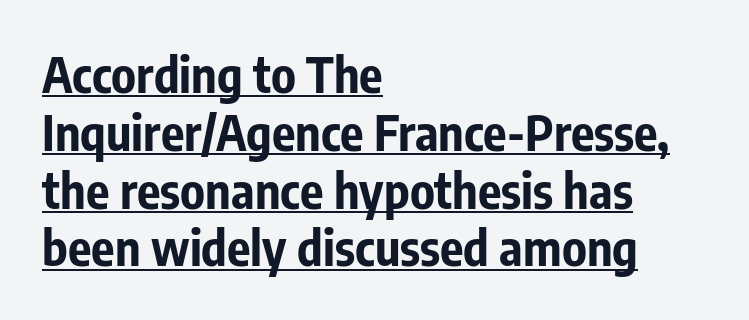
{"serif": "no", "italic": "no", "bold": "yes", "weight": "bold", "width": "condensed", "stroke_contrast": "low", "x_height": "medium", "monospaced": "no", "underline": "yes", "align": "left", "line_spacing_ratio": 1.18, "letter_spacing": "normal", "letter_spacing_em": 0.0, "glyph_px": 49}
